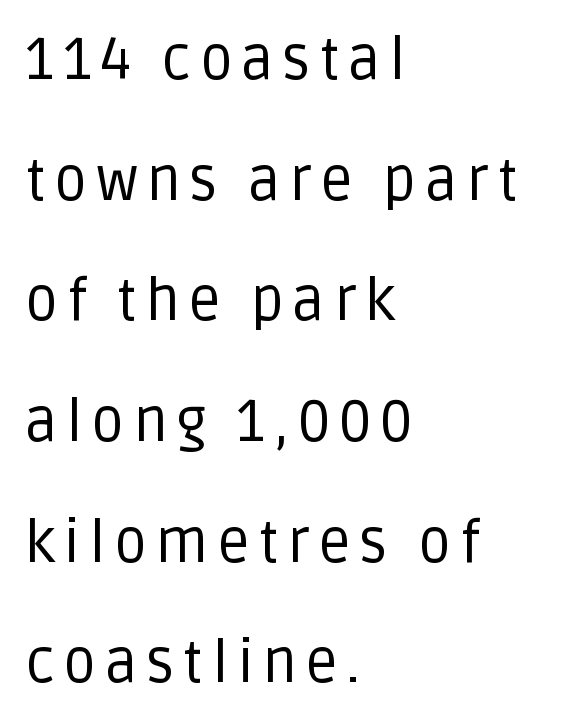
{"serif": "no", "italic": "no", "bold": "no", "weight": "regular", "width": "normal", "stroke_contrast": "low", "x_height": "large", "monospaced": "no", "underline": "no", "align": "left", "line_spacing": "loose", "line_spacing_ratio": 2.08, "glyph_px": 58}
